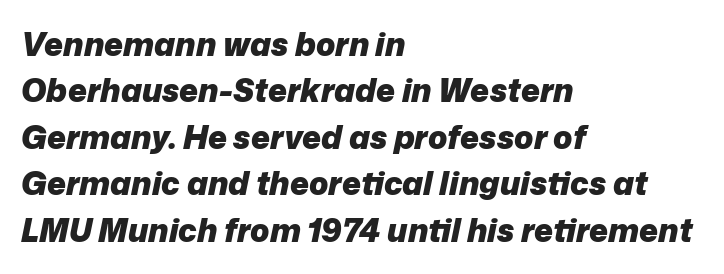
The passage shown is not underscored anywhere. Plenty of ink on the page — the face is bold. Where is the straight margin? On the left. Observe the lean: these are italic letterforms. Reading down the column, the eye jumps a familiar distance to each next line. This sample uses plain, unmodified letter spacing.
